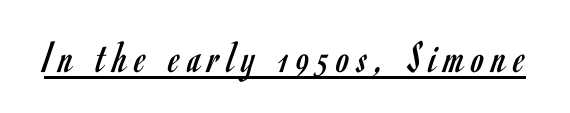
Q: Is the text bold? A: No.
Q: Is the text italic (slanted)? A: Yes.
Q: Is the typeface a serif or a sans-serif typeface? A: Sans-serif.
Q: Is the text underlined? A: Yes.
Q: Width (condensed, normal, or wide)? A: Condensed.
Q: Stroke contrast? A: Low.
Q: x-height? A: Small.
Q: Monospaced? A: No.
